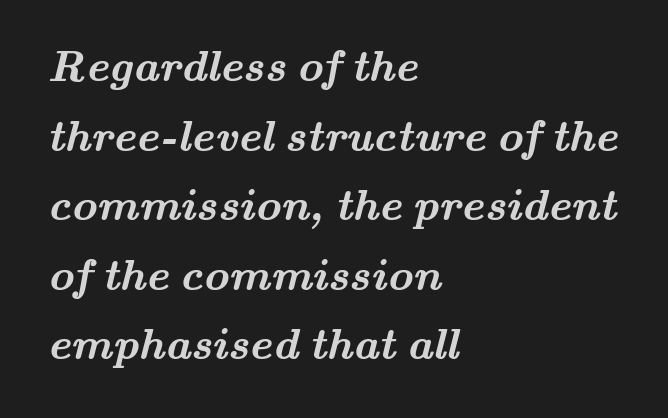
The image shows 44 px semibold, wide serif type; set left-aligned, normal line spacing (1.58x), normal letter spacing, not underlined; medium stroke contrast and a small x-height.
